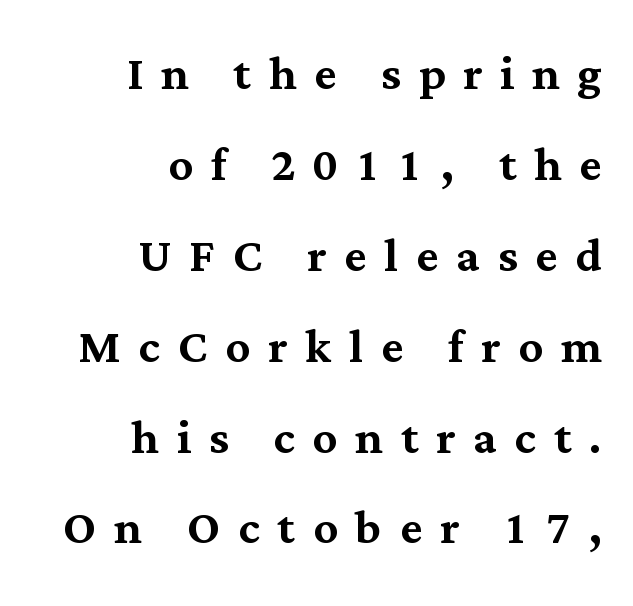
This rendering employs a face with finishing strokes, i.e., a serif. Line endings align vertically; line beginnings do not. Successive baselines arrive at the customary interval. Honestly, there is no underline to notice here at all.
